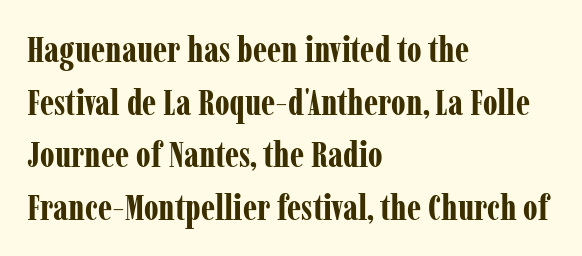
Q: Is the text bold? A: Yes.
Q: Is the text italic (slanted)? A: No, it is upright.
Q: Is the typeface a serif or a sans-serif typeface? A: Serif.
Q: Is the text underlined? A: No.
Q: How is the paragraph aligned? A: Left-aligned.
Q: Is the spacing between letters normal or unusually wide? A: Normal.
Q: Is the spacing between lines tight, normal or loose? A: Normal.
Q: Width (condensed, normal, or wide)? A: Condensed.
Q: Stroke contrast? A: Low.
Q: x-height? A: Medium.
Q: Monospaced? A: No.
